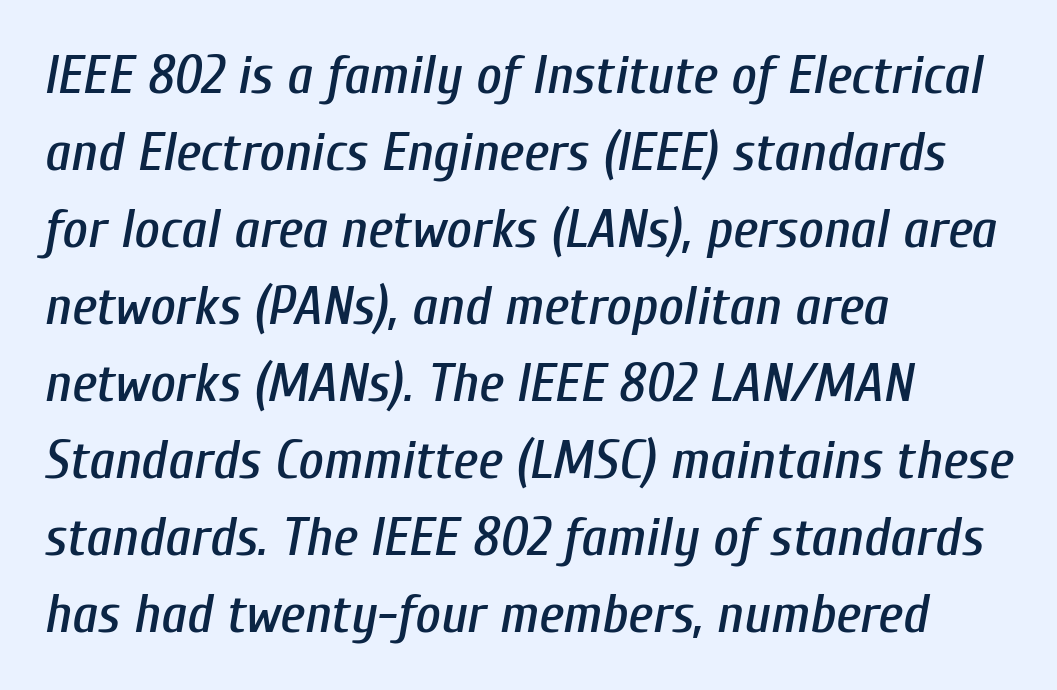
{"italic": "yes", "lean": "right", "slant_degrees": 10, "width": "condensed", "stroke_contrast": "low", "x_height": "medium", "monospaced": "no", "underline": "no", "align": "left", "line_spacing": "normal", "line_spacing_ratio": 1.4, "letter_spacing": "normal", "letter_spacing_em": 0.0, "glyph_px": 55}
